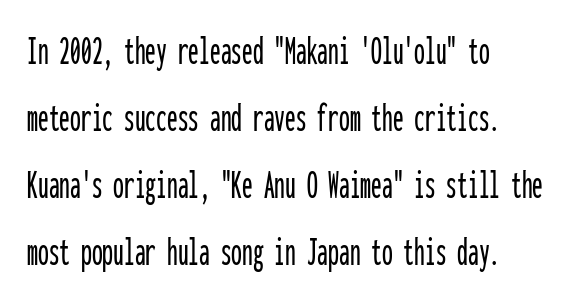
Type style note: lacks serifs. The lines are quadded left. The space directly below the letters is spotless. Every stem runs plumb, perpendicular to the baseline. Monospaced: the letters line up in strict vertical columns. Compared with typical body copy, the letter spacing here is the same.
